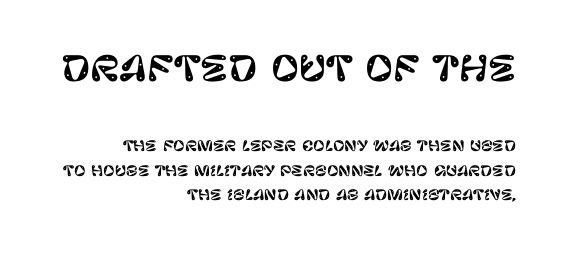
Horizontal alignment here is rightward, an uncommon choice for prose. The font family rendered here belongs to the sans-serif group. Check the space under the baseline: it is left empty. Varying glyph widths throughout — classic text-font behaviour. No extra tracking has been applied to these lines.
